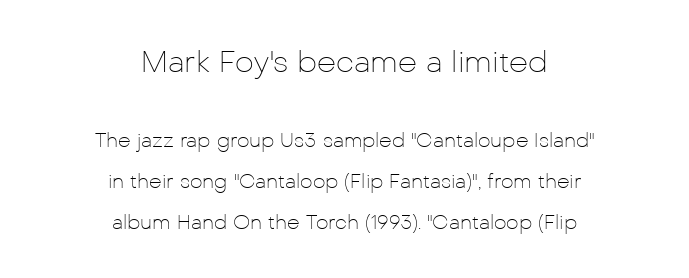
The glyphs in this specimen are sans serif. Vertical stems look standard width or narrower in stroke. Students, observe: this is what heavily led, spacious text looks like. Is this a fixed-width face? No — the glyphs have proportional, varying widths.
